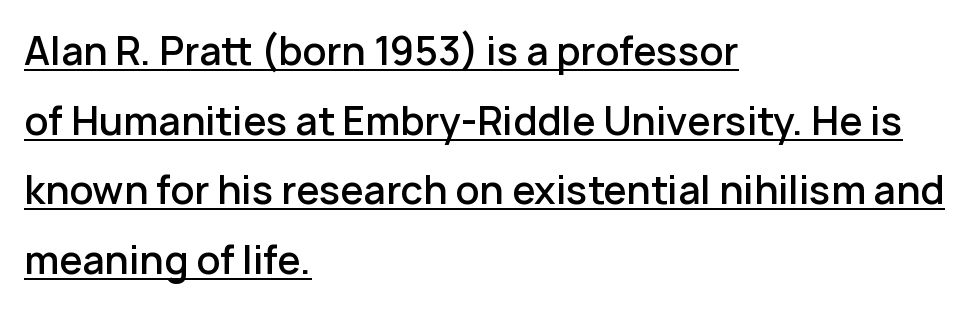
The image shows 38 px semibold sans-serif type, upright; set left-aligned, line spacing 1.83x, normal letter spacing, underlined; low stroke contrast and a medium x-height.
